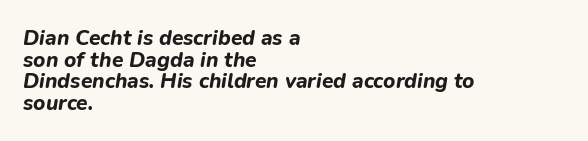
Q: Is the text bold? A: Yes.
Q: Is the text italic (slanted)? A: Yes, it leans right by about 9 degrees.
Q: Is the text underlined? A: No.
Q: How is the paragraph aligned? A: Left-aligned.
Q: Is the spacing between letters normal or unusually wide? A: Normal.
Q: Is the spacing between lines tight, normal or loose? A: Tight.
